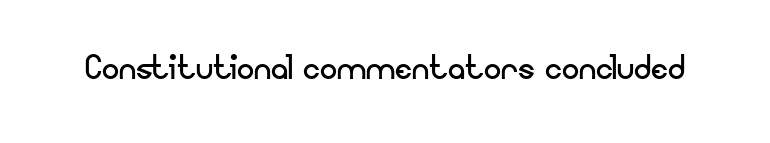
Inter-character spacing is left at the font's built-in metrics. Stem width sits at or under what a default text font uses. Character widths vary here, with narrow letters taking less room than wide ones. The axis of the letterforms is exactly vertical. Nope, no serifs anywhere on these letters. A clean baseline with only descenders dipping below it.
